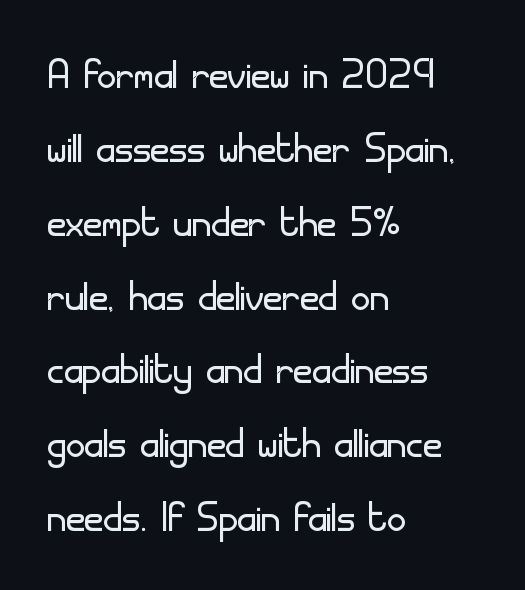
The image shows 52 px light sans-serif type, upright; set left-aligned, normal line spacing (1.42x), normal letter spacing, not underlined; low stroke contrast and a small x-height.
